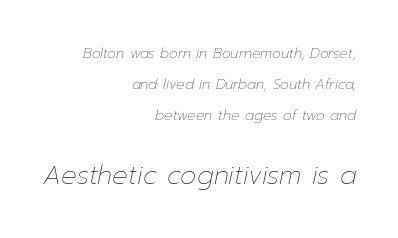
Q: Is the text bold? A: No.
Q: Is the text italic (slanted)? A: Yes, it leans right by about 12 degrees.
Q: Is the text underlined? A: No.
Q: How is the paragraph aligned? A: Right-aligned.
Q: Is the spacing between letters normal or unusually wide? A: Normal.
Q: Is the spacing between lines tight, normal or loose? A: Loose.
Q: Which block of text is set in a larger size, the first (top) or the second (bottom)? A: The second (bottom) one.
